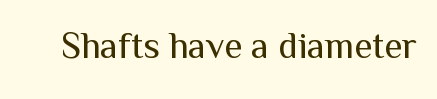
Does extra space separate the letters? No, they use regular spacing. Posture: straight, roman, zero tilt. Weight: not bold — regular or lighter. Type without underlining.
